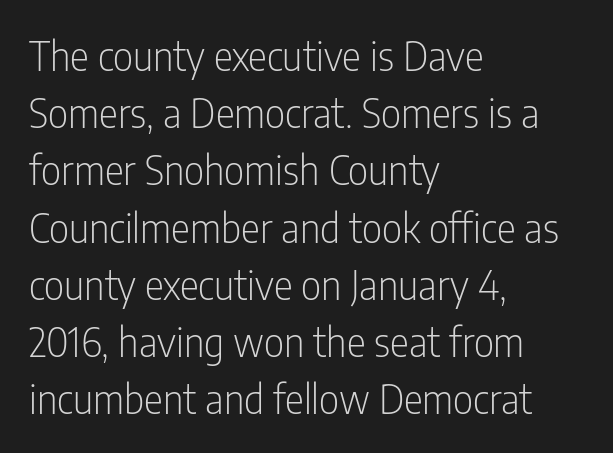
Q: Is the text bold? A: No.
Q: Is the text italic (slanted)? A: No, it is upright.
Q: Is the typeface a serif or a sans-serif typeface? A: Sans-serif.
Q: Is the text underlined? A: No.
Q: How is the paragraph aligned? A: Left-aligned.
Q: Is the spacing between letters normal or unusually wide? A: Normal.
Q: Is the spacing between lines tight, normal or loose? A: Normal.
Q: Width (condensed, normal, or wide)? A: Condensed.
Q: Stroke contrast? A: Low.
Q: x-height? A: Medium.
Q: Monospaced? A: No.
